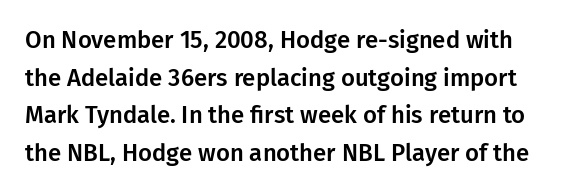
The image shows 24 px text type, upright; set normal line spacing (1.57x), normal letter spacing, not underlined.
